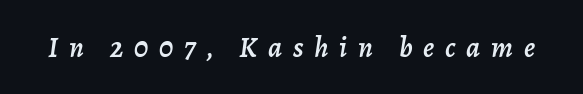
Q: Is the text italic (slanted)? A: Yes, it leans right by about 7 degrees.
Q: Is the text underlined? A: No.
Q: Is the spacing between letters normal or unusually wide? A: Unusually wide.
Q: Width (condensed, normal, or wide)? A: Normal.
Q: Stroke contrast? A: Low.
Q: x-height? A: Medium.
Q: Monospaced? A: No.
